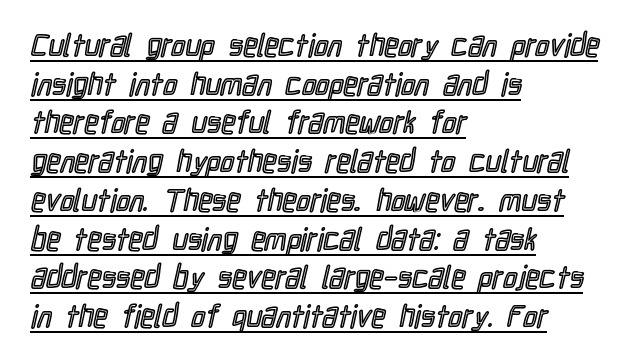
The image shows 31 px condensed type; set left-aligned, normal line spacing (1.25x), normal letter spacing, underlined; a medium x-height.
